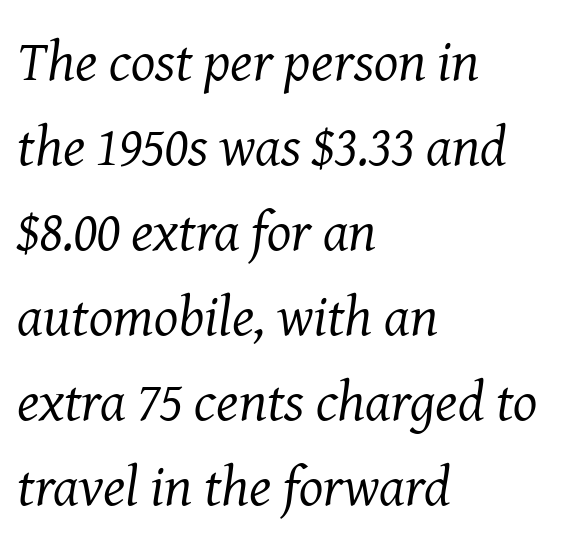
The typesetter chose a ragged-right arrangement here. The passage shown leans; its letterforms are oblique. Check under the words: just untouched page. The face used here is proportionally spaced, like ordinary book or web type. Stroke terminals: seriffed. Is there much room between lines? A standard amount, neither cramped nor airy.
